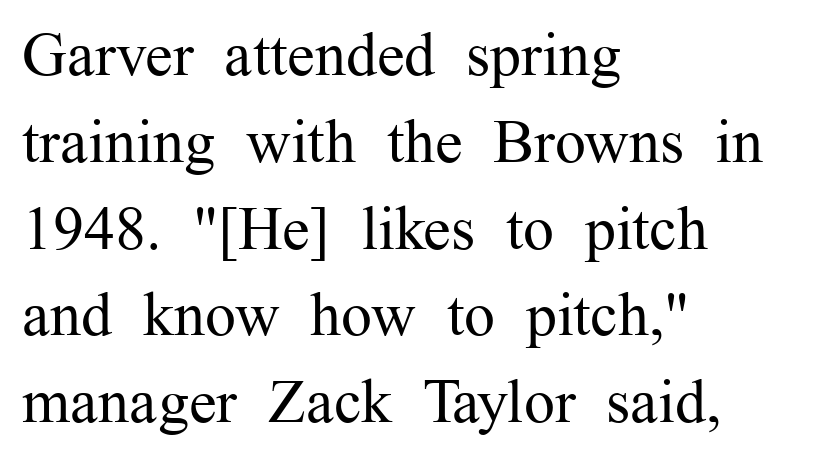
{"serif": "yes", "italic": "no", "bold": "no", "weight": "regular", "width": "normal", "stroke_contrast": "medium", "x_height": "medium", "monospaced": "no", "underline": "no", "align": "left", "line_spacing": "normal", "line_spacing_ratio": 1.4, "letter_spacing": "normal", "letter_spacing_em": 0.0, "glyph_px": 62}
